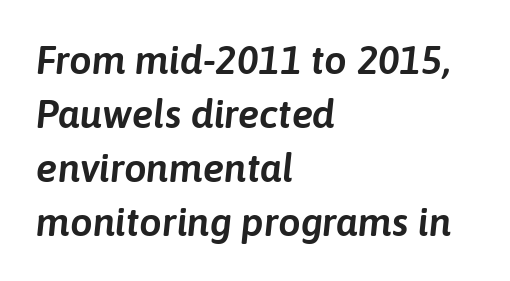
{"italic": "yes", "lean": "right", "slant_degrees": 6, "width": "normal", "stroke_contrast": "low", "x_height": "medium", "monospaced": "no", "underline": "no", "align": "left", "line_spacing": "normal", "line_spacing_ratio": 1.35, "letter_spacing": "normal", "letter_spacing_em": 0.0, "glyph_px": 40}
